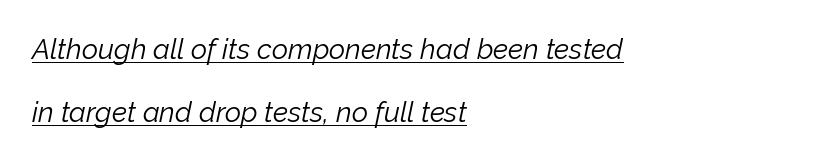
The image shows 28 px light type, italic (leaning right); set left-aligned, loose line spacing (2.26x), normal letter spacing, underlined; low stroke contrast and a medium x-height.
